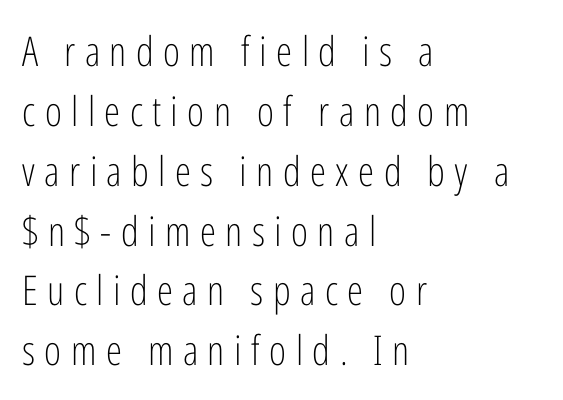
The image shows 41 px light, condensed sans-serif type, upright; set left-aligned, normal line spacing (1.46x), unusually wide letter spacing (+0.23 em), not underlined; low stroke contrast and a medium x-height.
